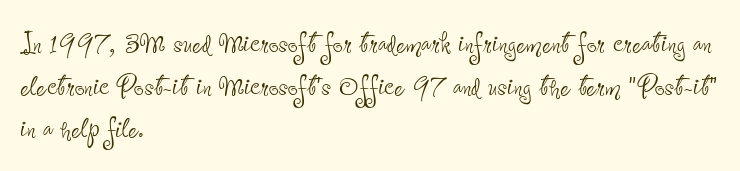
Q: Is the text bold? A: No.
Q: Is the text italic (slanted)? A: Yes.
Q: Is the typeface a serif or a sans-serif typeface? A: Sans-serif.
Q: Is the text underlined? A: No.
Q: How is the paragraph aligned? A: Left-aligned.
Q: Is the spacing between letters normal or unusually wide? A: Normal.
Q: Width (condensed, normal, or wide)? A: Condensed.
Q: Stroke contrast? A: Low.
Q: x-height? A: Small.
Q: Monospaced? A: No.
